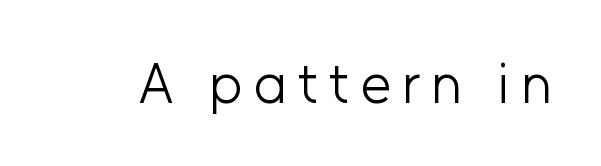
Q: Is the text bold? A: No.
Q: Is the text italic (slanted)? A: No, it is upright.
Q: Is the typeface a serif or a sans-serif typeface? A: Sans-serif.
Q: Is the text underlined? A: No.
Q: Width (condensed, normal, or wide)? A: Normal.
Q: Stroke contrast? A: Low.
Q: x-height? A: Medium.
Q: Monospaced? A: No.
